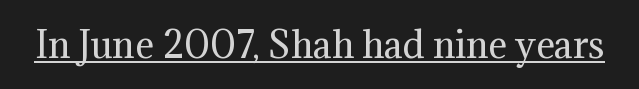
Q: Is the text bold? A: No.
Q: Is the text italic (slanted)? A: No, it is upright.
Q: Is the typeface a serif or a sans-serif typeface? A: Serif.
Q: Is the text underlined? A: Yes.
Q: Is the spacing between letters normal or unusually wide? A: Normal.
Q: Width (condensed, normal, or wide)? A: Normal.
Q: Stroke contrast? A: Medium.
Q: x-height? A: Medium.
Q: Monospaced? A: No.
